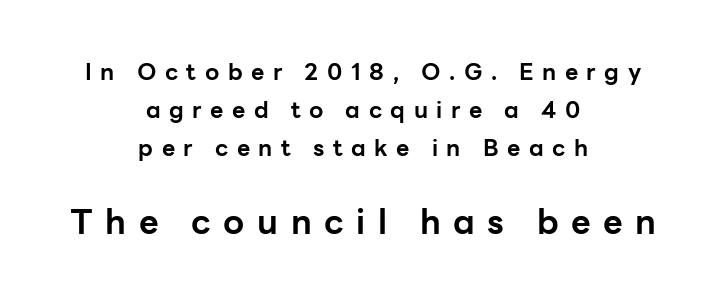
Q: Is the text bold? A: Yes.
Q: Is the text italic (slanted)? A: No, it is upright.
Q: Is the typeface a serif or a sans-serif typeface? A: Sans-serif.
Q: Is the text underlined? A: No.
Q: How is the paragraph aligned? A: Centered.
Q: Is the spacing between letters normal or unusually wide? A: Unusually wide.
Q: Is the spacing between lines tight, normal or loose? A: Normal.
Q: Which block of text is set in a larger size, the first (top) or the second (bottom)? A: The second (bottom) one.
Q: Width (condensed, normal, or wide)? A: Normal.
Q: Stroke contrast? A: Low.
Q: x-height? A: Medium.
Q: Monospaced? A: No.
